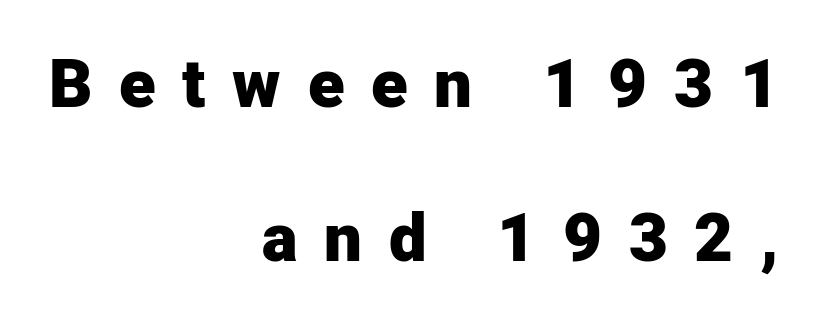
The strip under each line holds only bare page. The vertical gap from one line to the next is large. Typographic density is high because the face is bold. Right-aligned paragraph, ragged on the left.
